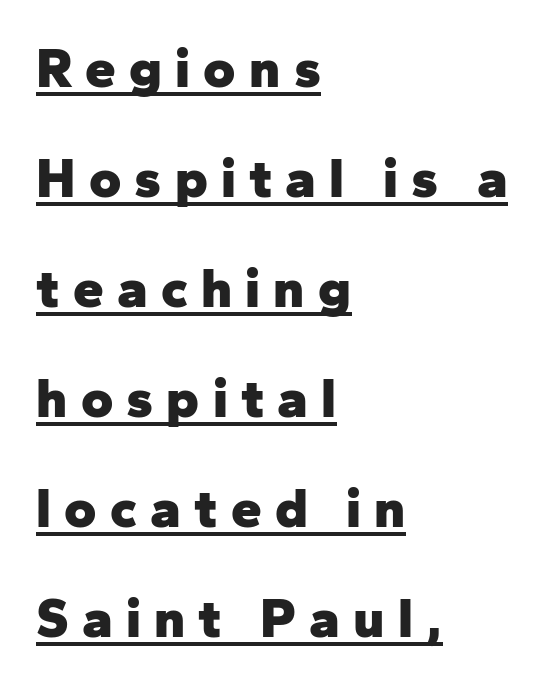
The image shows 55 px heavy sans-serif type, upright; set left-aligned, loose line spacing (2.0x), unusually wide letter spacing (+0.24 em), underlined; low stroke contrast and a medium x-height.
